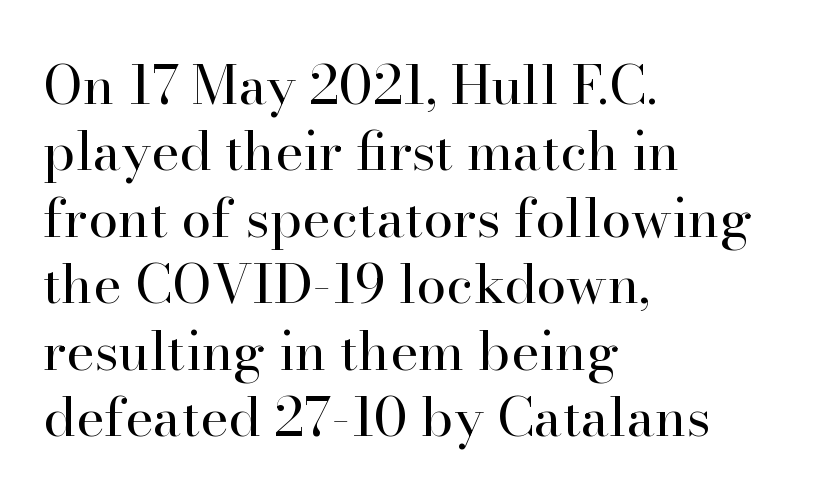
The setting favours the left margin, as ordinary paragraphs usually do. A typesetter would label this face a serif. In terms of posture, this sample is upright. This reads as an unemphasized weight, regular at the heaviest. Note the varied advance widths — an 'i' is clearly narrower than an 'm'. Characters follow at the spacing the type designer built in.
